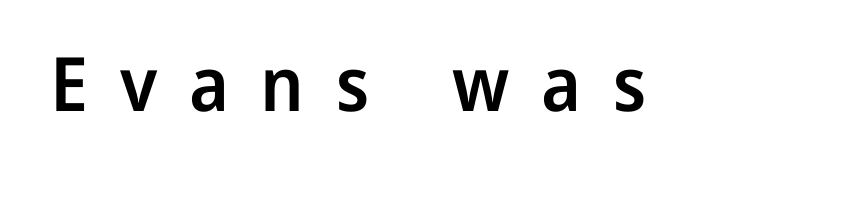
{"serif": "no", "italic": "no", "bold": "semi", "weight": "semibold", "width": "normal", "stroke_contrast": "low", "x_height": "medium", "monospaced": "no", "underline": "no", "letter_spacing": "wide", "letter_spacing_em": 0.42, "glyph_px": 75}
